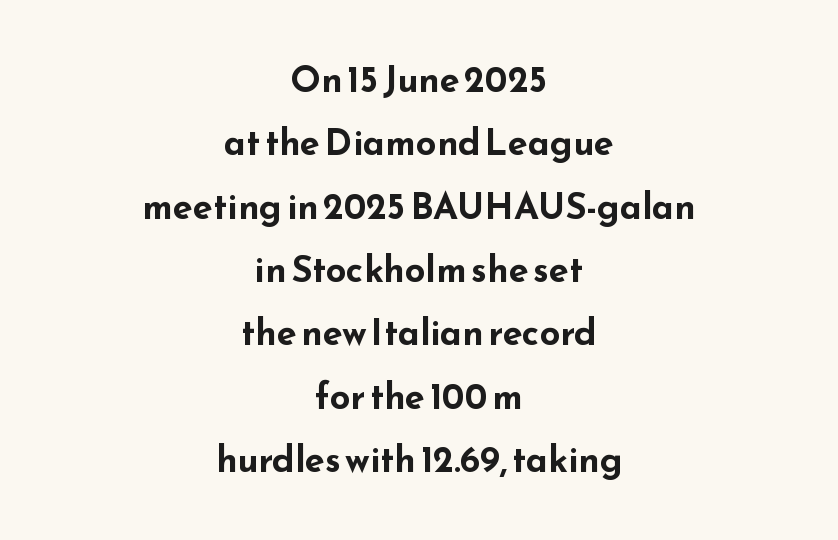
{"serif": "no", "italic": "no", "bold": "yes", "weight": "bold", "width": "wide", "stroke_contrast": "low", "x_height": "small", "monospaced": "no", "underline": "no", "align": "center", "line_spacing_ratio": 1.76, "letter_spacing": "normal", "letter_spacing_em": 0.0, "glyph_px": 36}
